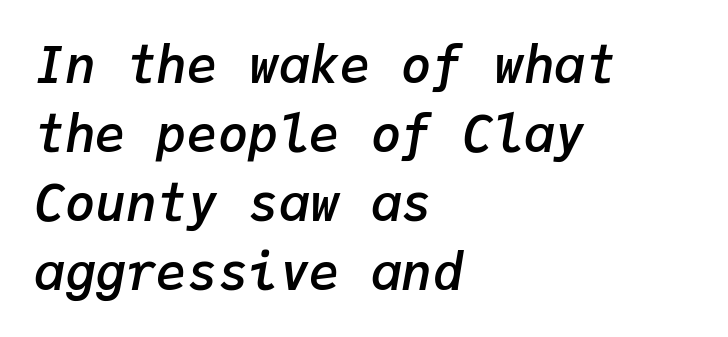
The image shows 51 px semibold type, italic (leaning right), monospaced; set left-aligned, normal line spacing (1.35x), normal letter spacing, not underlined; low stroke contrast and a medium x-height.
